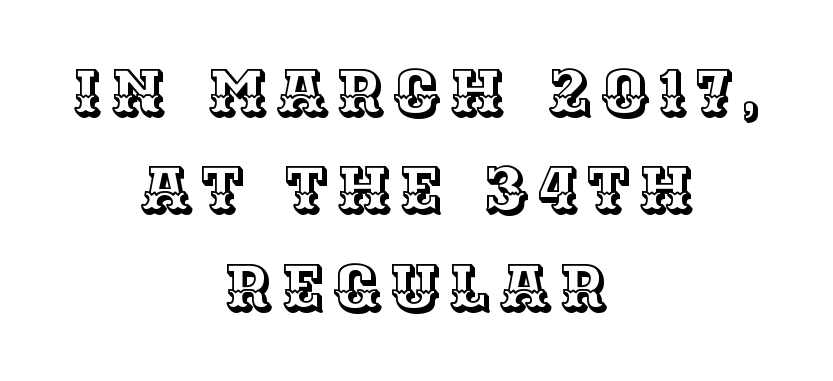
Q: Is the text italic (slanted)? A: No, it is upright.
Q: Is the text underlined? A: No.
Q: How is the paragraph aligned? A: Centered.
Q: Is the spacing between lines tight, normal or loose? A: Normal.
Q: Width (condensed, normal, or wide)? A: Normal.
Q: x-height? A: Large.
Q: Monospaced? A: No.
